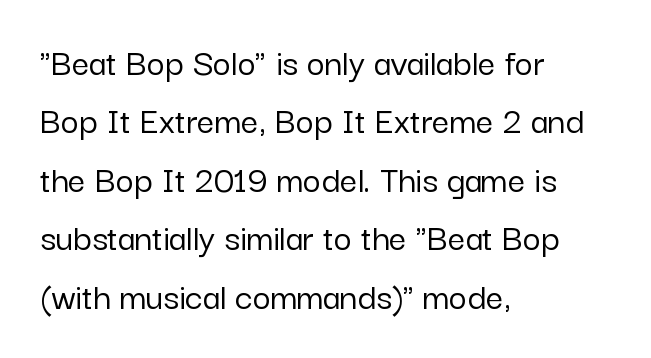
{"serif": "no", "italic": "no", "width": "normal", "stroke_contrast": "low", "x_height": "medium", "monospaced": "no", "underline": "no", "align": "left", "line_spacing": "normal", "line_spacing_ratio": 1.5, "letter_spacing": "normal", "letter_spacing_em": 0.0, "glyph_px": 39}
